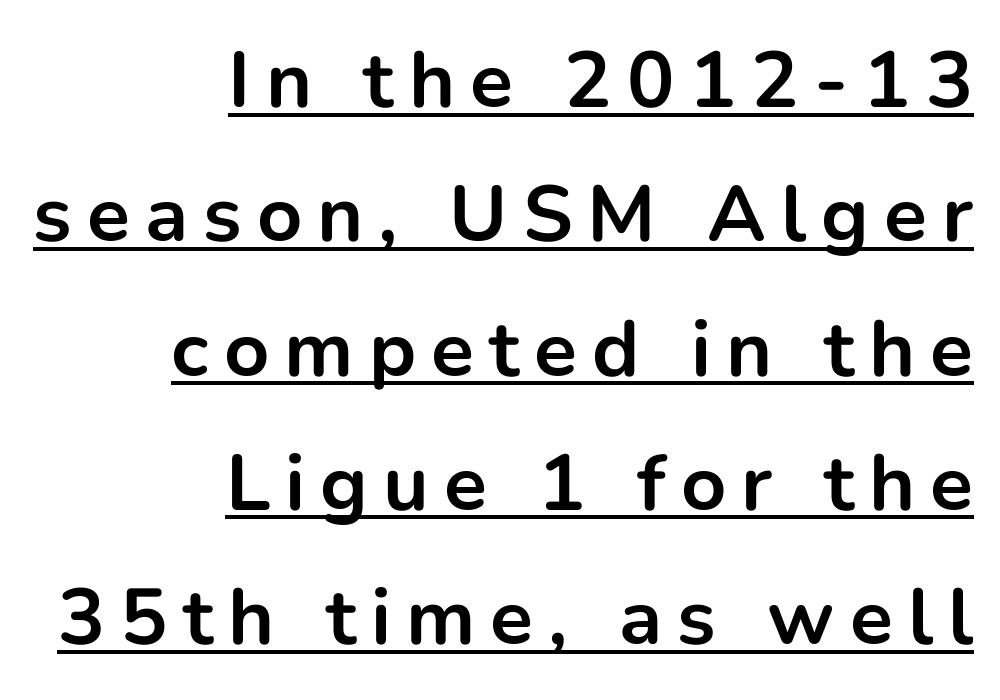
The image shows 79 px bold sans-serif type, upright; set right-aligned, normal line spacing (1.7x), underlined; low stroke contrast and a medium x-height.
